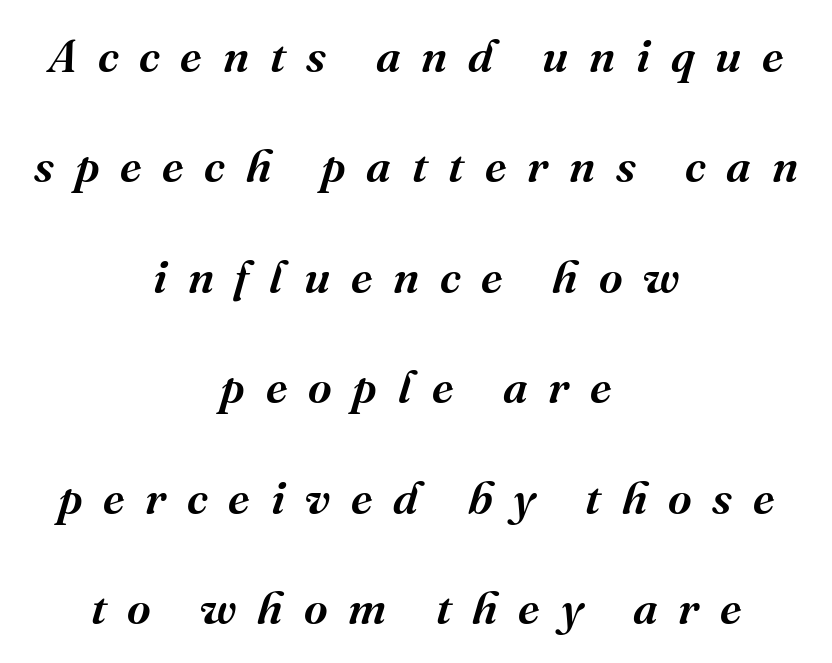
{"serif": "yes", "italic": "yes", "lean": "right", "slant_degrees": 16, "bold": "semi", "weight": "semibold", "width": "normal", "stroke_contrast": "medium", "x_height": "medium", "monospaced": "no", "underline": "no", "align": "center", "line_spacing": "loose", "line_spacing_ratio": 2.4, "letter_spacing": "wide", "letter_spacing_em": 0.45, "glyph_px": 46}
